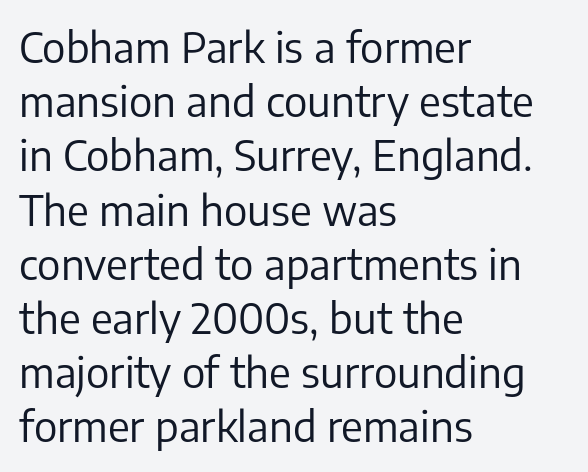
The image shows 42 px regular-weight sans-serif type, upright; set left-aligned, normal line spacing (1.29x), normal letter spacing, not underlined; low stroke contrast and a medium x-height.
